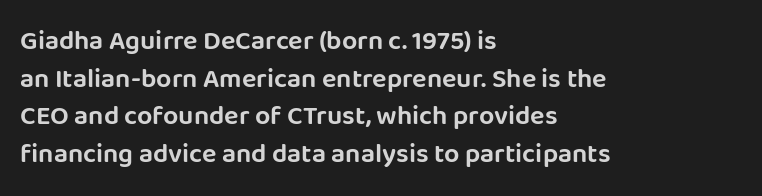
Q: Is the text italic (slanted)? A: No, it is upright.
Q: Is the text underlined? A: No.
Q: How is the paragraph aligned? A: Left-aligned.
Q: Is the spacing between letters normal or unusually wide? A: Normal.
Q: Is the spacing between lines tight, normal or loose? A: Normal.
